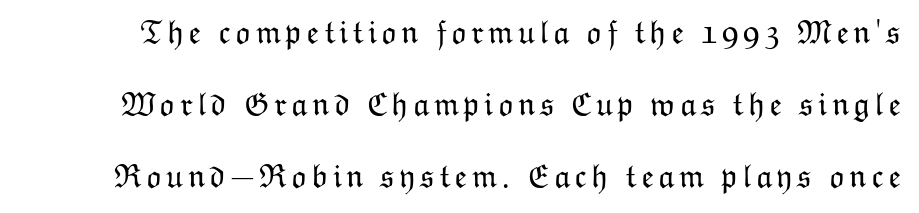
{"italic": "no", "bold": "no", "weight": "light", "width": "normal", "stroke_contrast": "low", "x_height": "medium", "monospaced": "no", "underline": "no", "line_spacing": "loose", "line_spacing_ratio": 2.18, "glyph_px": 33}
